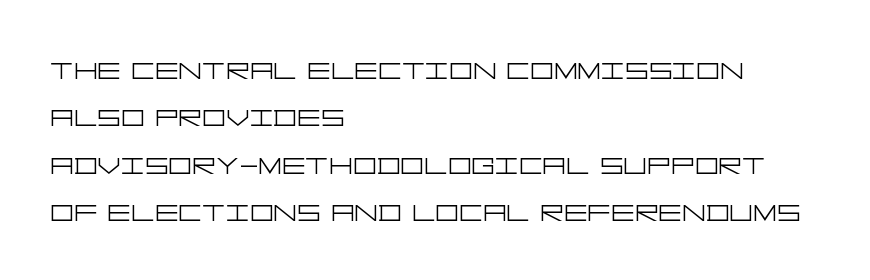
The image shows 37 px light, wide sans-serif type, upright; set left-aligned, normal line spacing (1.28x), normal letter spacing, not underlined; low stroke contrast and a large x-height.
